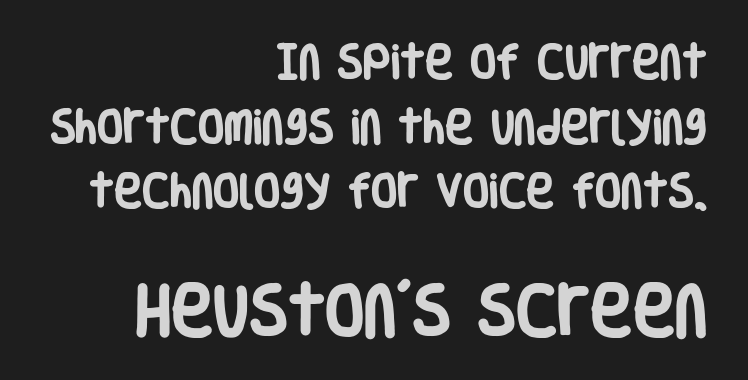
Interline gaps are of average width in this sample. These lines keep a tight, regular rhythm from letter to letter. Descenders hang freely into open space. Is the type bold? Yes — the strokes are clearly thick and heavy. In terms of letterform style, serifs are entirely absent.
